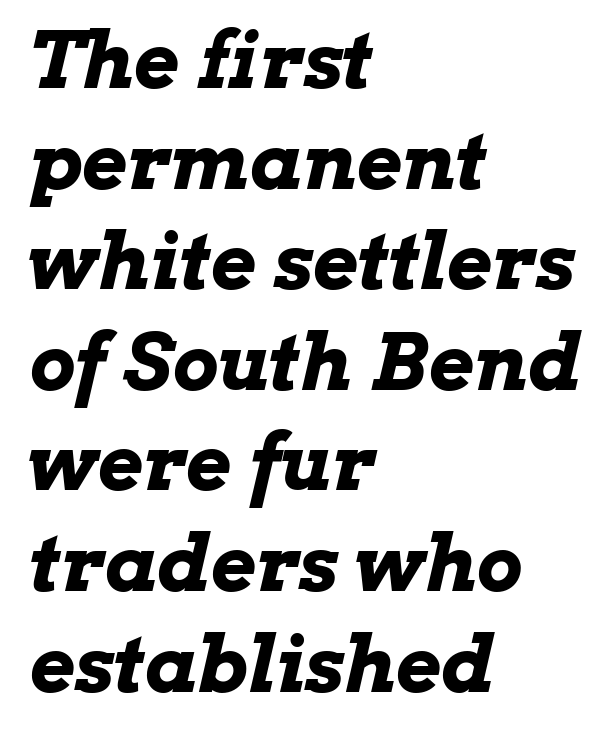
Proportional: the letters do not fall into vertical columns. Tracking value appears to be zero — textbook default spacing. You'd pick this weight for a headline — it's a proper bold. Regarding leading, the lines here are spaced in the standard way. The face used here has a pronounced slope to its letters.
